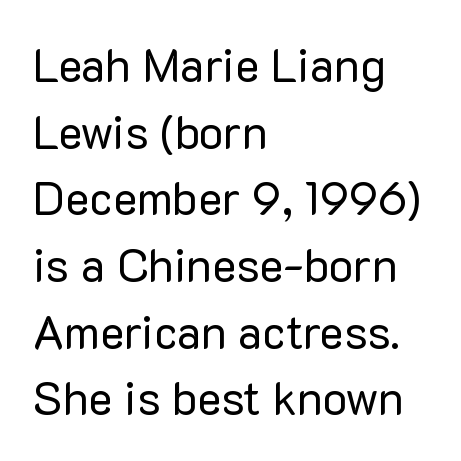
The image shows 46 px regular-weight sans-serif type, upright; set left-aligned, normal line spacing (1.45x), normal letter spacing, not underlined; low stroke contrast and a medium x-height.
